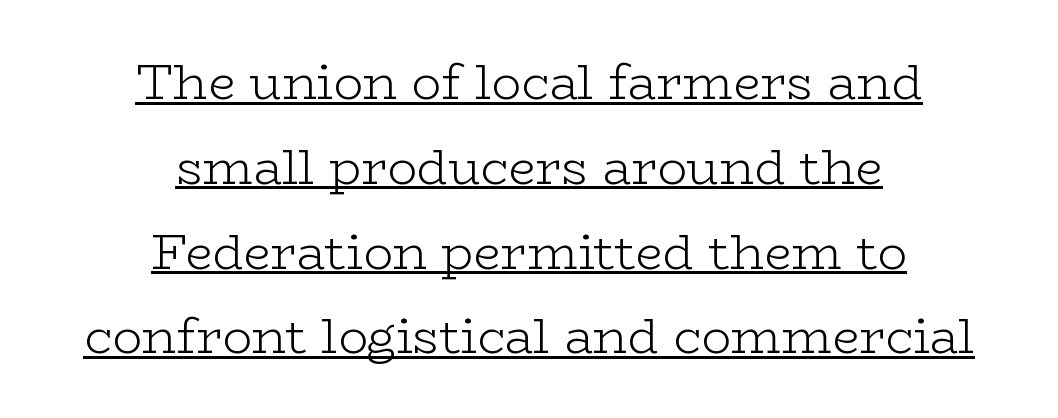
The image shows 49 px light, wide serif type, upright; set centered, line spacing 1.73x, normal letter spacing, underlined; low stroke contrast and a medium x-height.
